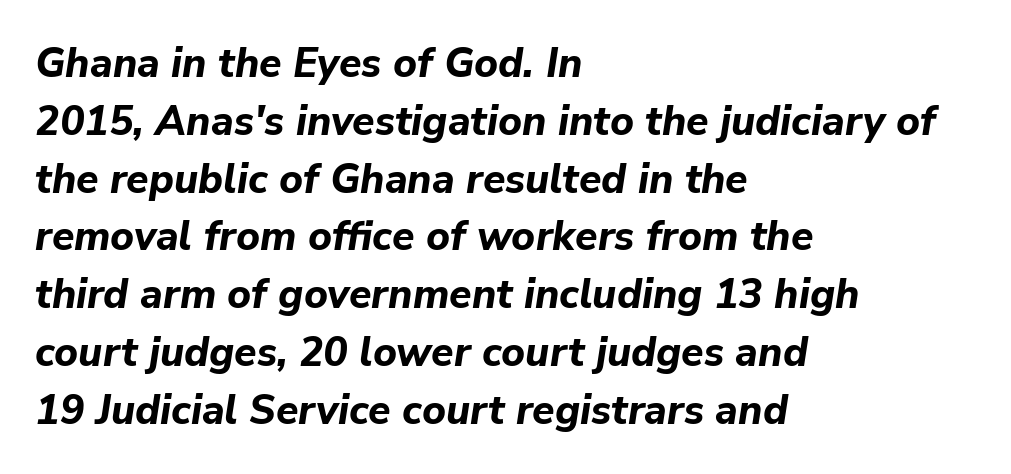
Q: Is the text bold? A: Yes.
Q: Is the text italic (slanted)? A: Yes, it leans right by about 9 degrees.
Q: Is the text underlined? A: No.
Q: How is the paragraph aligned? A: Left-aligned.
Q: Is the spacing between letters normal or unusually wide? A: Normal.
Q: Is the spacing between lines tight, normal or loose? A: Normal.
Q: Width (condensed, normal, or wide)? A: Normal.
Q: Stroke contrast? A: Low.
Q: x-height? A: Medium.
Q: Monospaced? A: No.
